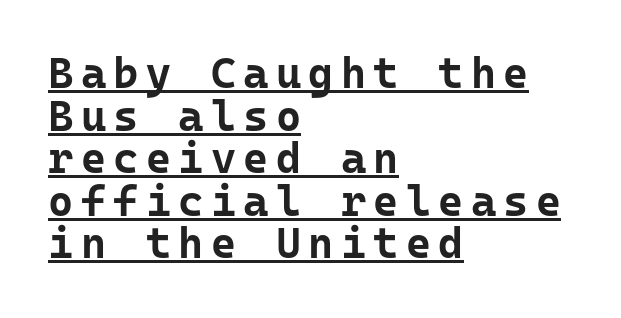
A continuous stroke trails under the words, as in a hyperlink. Nothing sits at the stroke ends, so this counts as sans-serif. The passage shown is emphatically bold. Line spacing here is tight.
